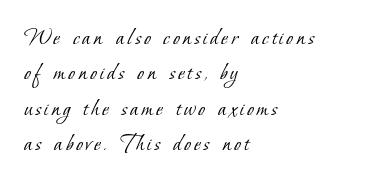
Underlining? Definitely not there. Which margin do the lines hug? The left one — the right edge is uneven. Successive baselines arrive at the customary interval. Heft: none added — not bold.
